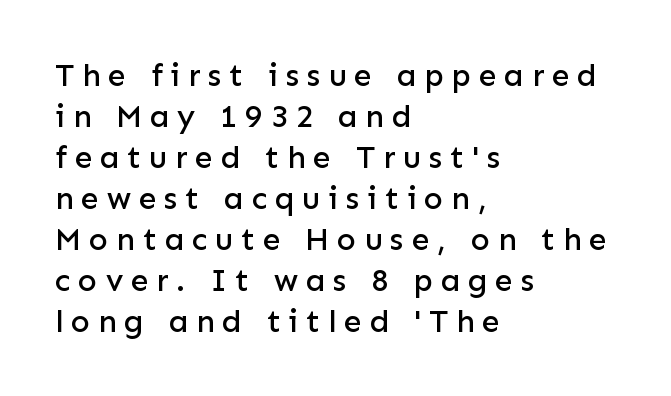
{"serif": "no", "italic": "no", "width": "normal", "stroke_contrast": "low", "x_height": "medium", "monospaced": "no", "underline": "no", "align": "left", "line_spacing": "normal", "line_spacing_ratio": 1.28, "letter_spacing": "wide", "letter_spacing_em": 0.24, "glyph_px": 32}
